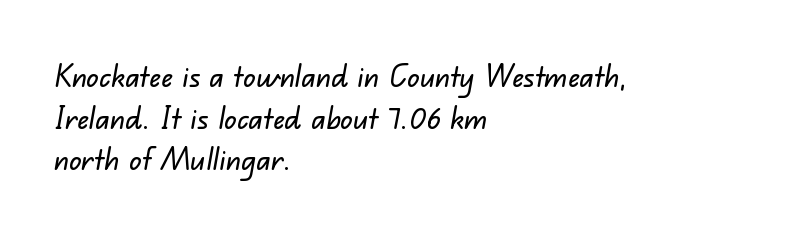
{"serif": "no", "width": "normal", "stroke_contrast": "low", "x_height": "small", "monospaced": "no", "underline": "no", "align": "left", "line_spacing": "normal", "line_spacing_ratio": 1.34, "letter_spacing": "normal", "letter_spacing_em": 0.0, "glyph_px": 31}
